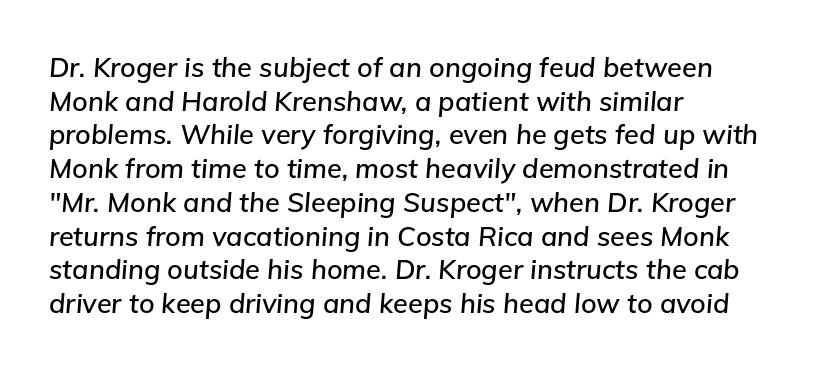
The image shows 27 px text type, italic (leaning right); set left-aligned, normal line spacing (1.25x), normal letter spacing, not underlined.
